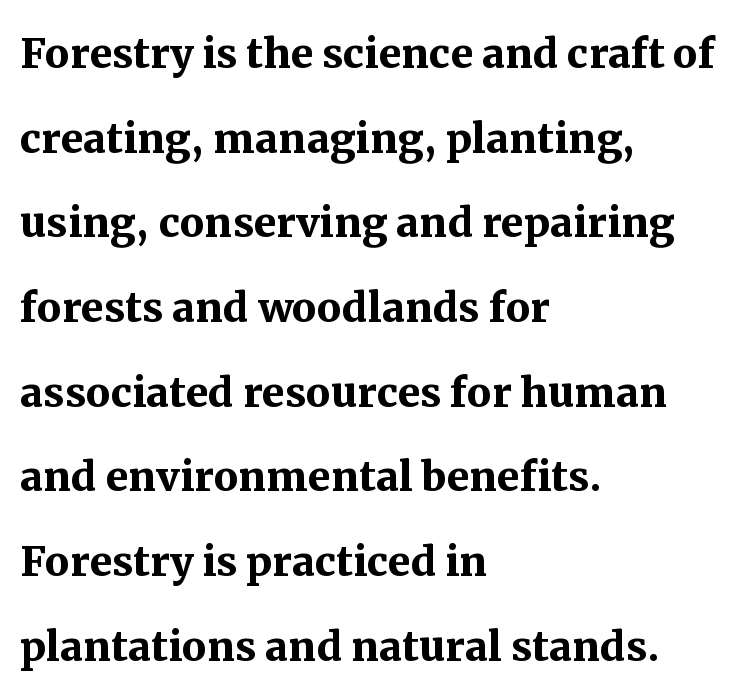
The typesetting leans heavy: a genuine bold. The glyphs are unaccompanied by any horizontal stroke below them. Regarding serifs, this sample has them. The passage shown is typed in a proportional face where columns would drift. Left-aligned paragraph, ragged on the right. Evenly set lines give the paragraph a standard silhouette.
